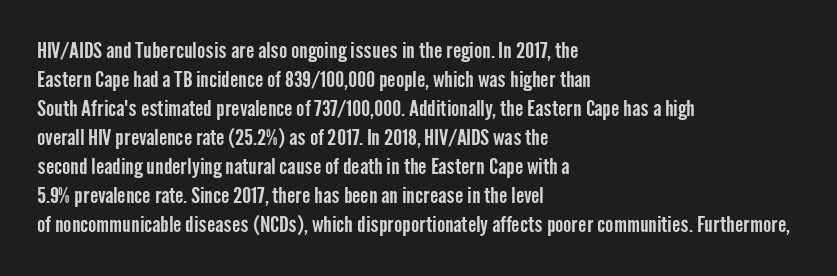
Q: Is the text italic (slanted)? A: No, it is upright.
Q: Is the text underlined? A: No.
Q: How is the paragraph aligned? A: Left-aligned.
Q: Is the spacing between letters normal or unusually wide? A: Normal.
Q: Is the spacing between lines tight, normal or loose? A: Normal.
